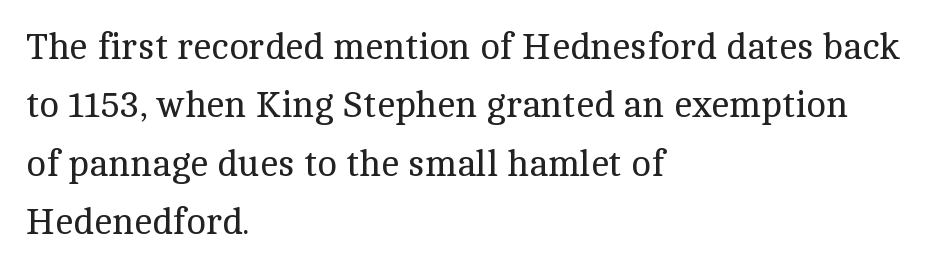
Q: Is the text bold? A: No.
Q: Is the text italic (slanted)? A: No, it is upright.
Q: Is the typeface a serif or a sans-serif typeface? A: Serif.
Q: Is the text underlined? A: No.
Q: How is the paragraph aligned? A: Left-aligned.
Q: Is the spacing between letters normal or unusually wide? A: Normal.
Q: Is the spacing between lines tight, normal or loose? A: Normal.
Q: Width (condensed, normal, or wide)? A: Normal.
Q: x-height? A: Medium.
Q: Monospaced? A: No.
